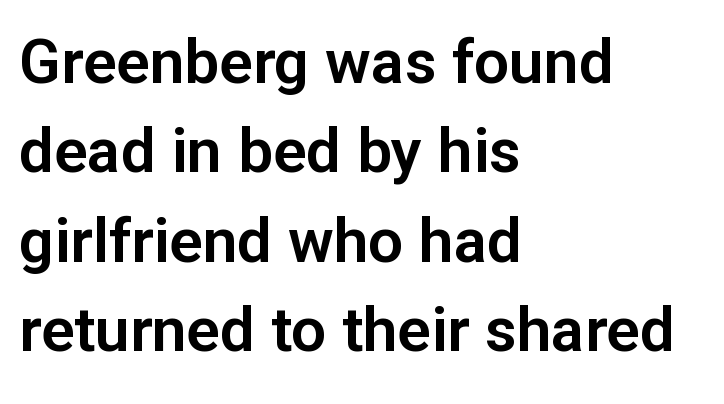
Q: Is the text italic (slanted)? A: No, it is upright.
Q: Is the typeface a serif or a sans-serif typeface? A: Sans-serif.
Q: Is the text underlined? A: No.
Q: How is the paragraph aligned? A: Left-aligned.
Q: Is the spacing between letters normal or unusually wide? A: Normal.
Q: Is the spacing between lines tight, normal or loose? A: Normal.
Q: Width (condensed, normal, or wide)? A: Normal.
Q: Stroke contrast? A: Low.
Q: x-height? A: Medium.
Q: Monospaced? A: No.
